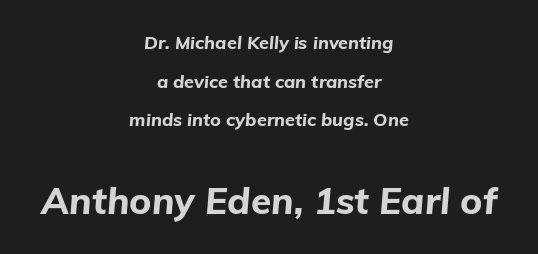
Compared with an ordinary text face, these strokes are far heavier — a full bold. The rendering positions every line midway between the sides. Type size steps up from the first block to the second. Every character sits at an angle, as italics do.
